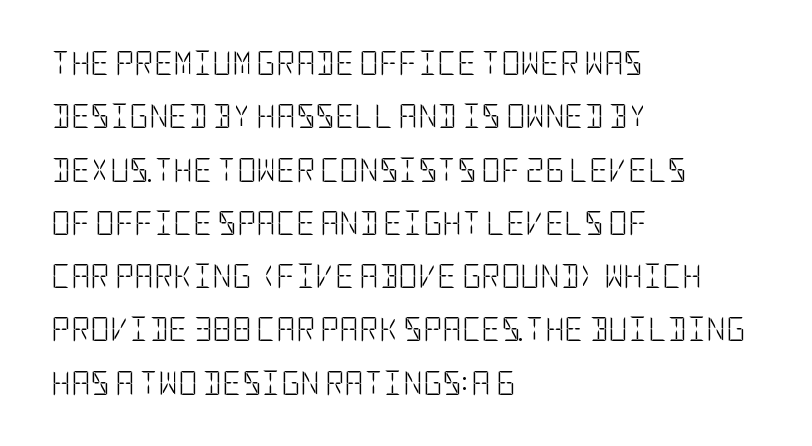
The image shows 24 px text type, upright; set left-aligned, loose line spacing (2.22x), normal letter spacing, not underlined.
